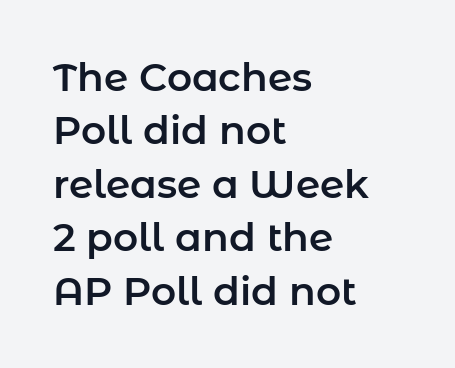
Rows of type keep a routine distance in the vertical direction. The paragraph has a hard left edge and a soft right edge. Classification — sans serif. Upright lettering throughout. Each letter keeps its own natural width here, so spacing adapts to shape.
